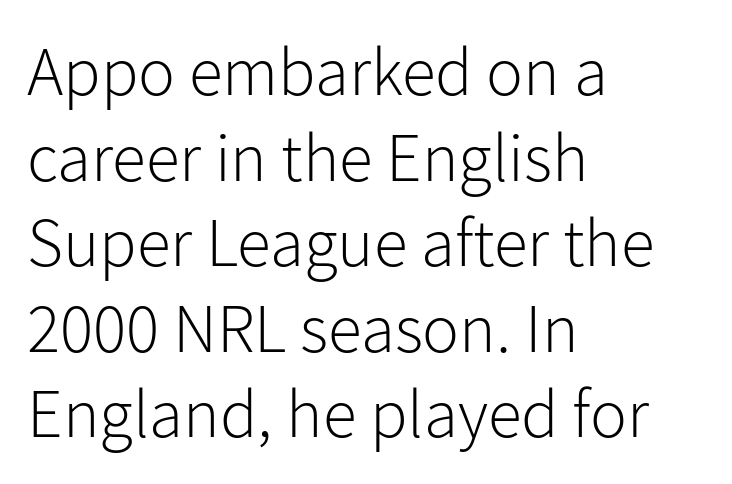
Q: Is the text bold? A: No.
Q: Is the text italic (slanted)? A: No, it is upright.
Q: Is the typeface a serif or a sans-serif typeface? A: Sans-serif.
Q: Is the text underlined? A: No.
Q: How is the paragraph aligned? A: Left-aligned.
Q: Is the spacing between letters normal or unusually wide? A: Normal.
Q: Width (condensed, normal, or wide)? A: Normal.
Q: Stroke contrast? A: Low.
Q: x-height? A: Medium.
Q: Monospaced? A: No.
